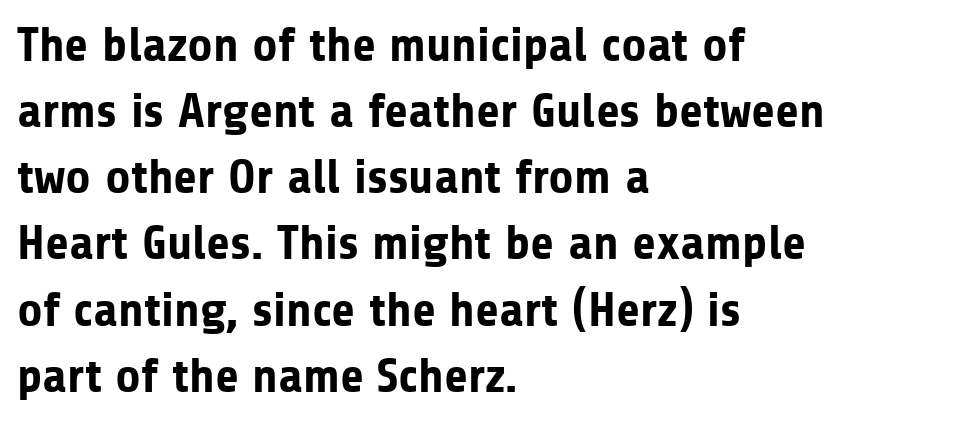
Horizontally, the lines are justified to the leading edge only. Interline gaps are of average width in this sample. The axis of the letterforms is exactly vertical. Does the weight exceed regular? Yes, all the way to bold. The horizontal fit of the characters is conventional and even.
